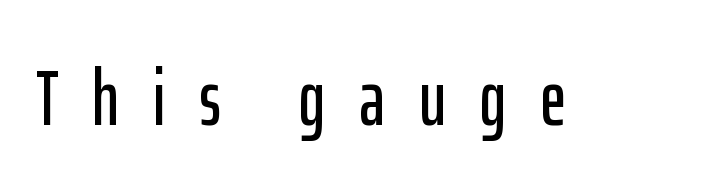
Glyph-to-glyph distance is far greater than everyday printed text. Character widths vary here, with narrow letters taking less room than wide ones. Anything drawn beneath the words? Only blank space. Ascenders rise straight up at ninety degrees. A sans-serif font was chosen for this passage.
